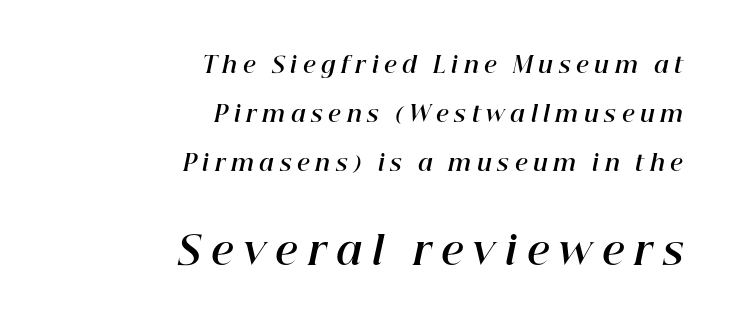
{"italic": "yes", "lean": "right", "slant_degrees": 12, "bold": "yes", "weight": "bold", "width": "normal", "stroke_contrast": "high", "x_height": "medium", "monospaced": "no", "underline": "no", "align": "right", "line_spacing": "loose", "line_spacing_ratio": 2.23, "letter_spacing": "wide", "letter_spacing_em": 0.26, "larger_block": "second", "size_ratio": 1.77, "glyph_px": 39}
